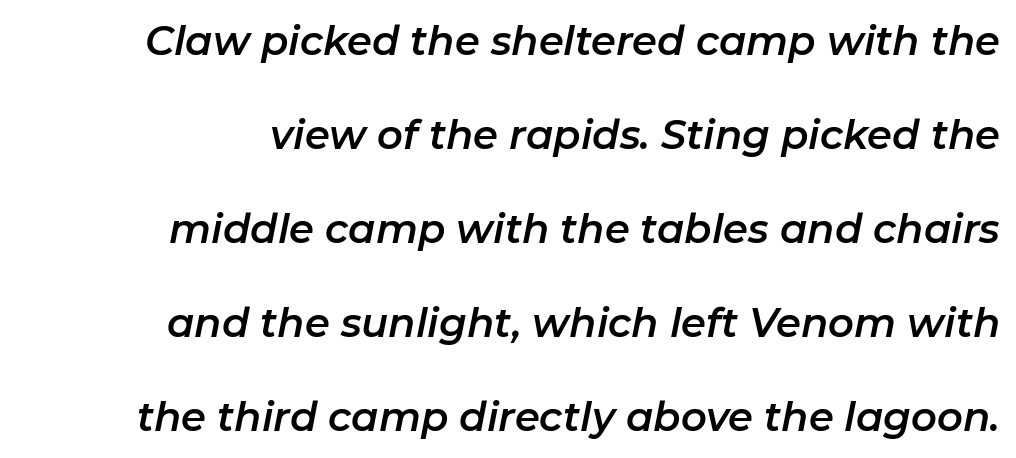
{"italic": "yes", "lean": "right", "slant_degrees": 11, "width": "normal", "stroke_contrast": "low", "x_height": "medium", "monospaced": "no", "underline": "no", "align": "right", "line_spacing": "loose", "line_spacing_ratio": 2.35, "letter_spacing": "normal", "letter_spacing_em": 0.0, "glyph_px": 40}
